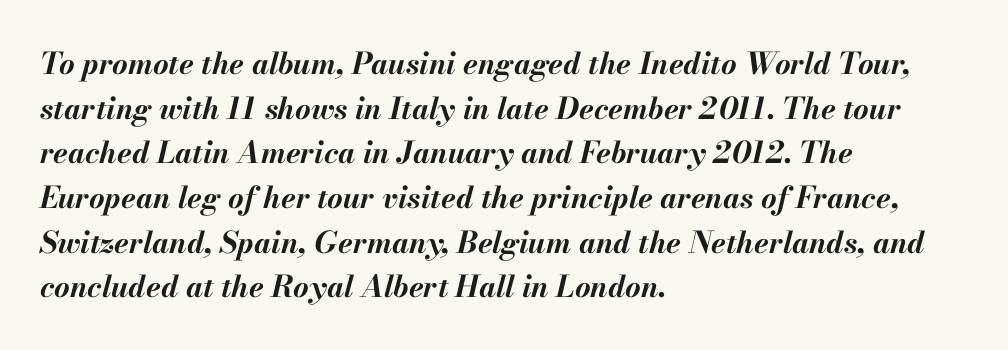
The image shows 30 px bold type, italic (leaning right); set left-aligned, normal line spacing (1.49x), normal letter spacing, not underlined; medium stroke contrast and a small x-height.
